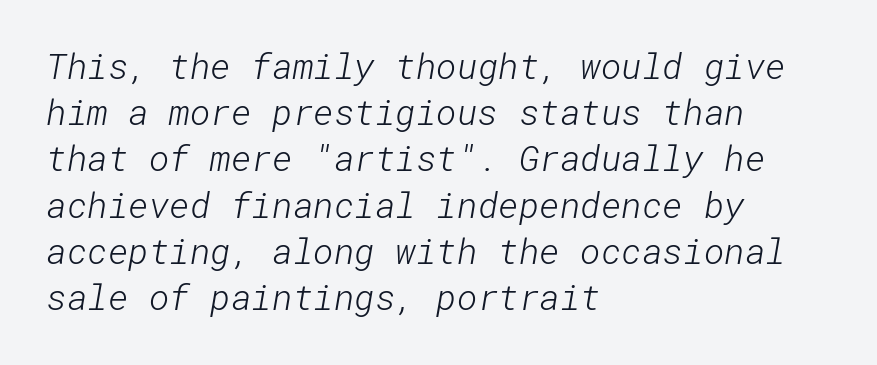
The rendering shows plain stroke endings on the letterforms — a sans-serif design. Summary of vertical rhythm: regular, with standard interline spacing. Is this a heavy cut? Hardly; it is regular or lighter. Leftover space on each line is placed entirely after the last word. The area under the type is left untouched. The letters sit at their default tracking, neither squeezed nor spread.
